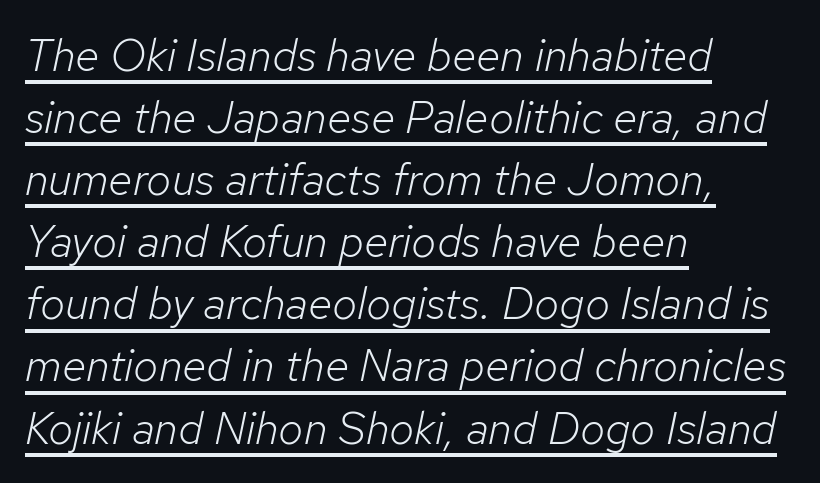
Q: Is the text bold? A: No.
Q: Is the text italic (slanted)? A: Yes, it leans right by about 12 degrees.
Q: Is the text underlined? A: Yes.
Q: How is the paragraph aligned? A: Left-aligned.
Q: Is the spacing between letters normal or unusually wide? A: Normal.
Q: Is the spacing between lines tight, normal or loose? A: Normal.
Q: Width (condensed, normal, or wide)? A: Normal.
Q: Stroke contrast? A: Low.
Q: x-height? A: Medium.
Q: Monospaced? A: No.
